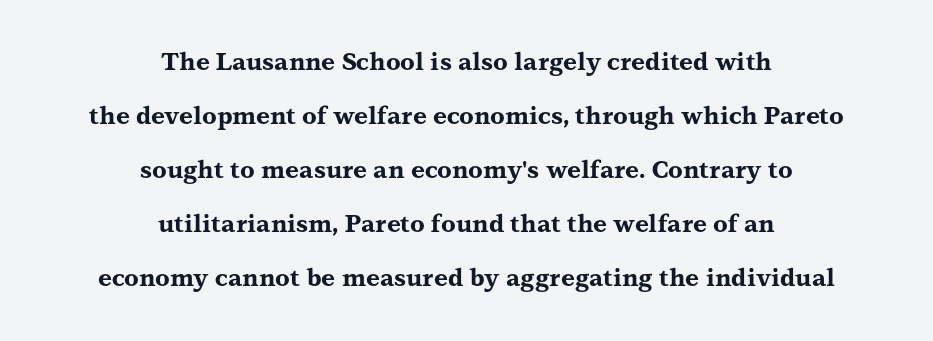
{"italic": "no", "bold": "yes", "underline": "no", "align": "center", "line_spacing": "loose", "line_spacing_ratio": 2.25, "letter_spacing": "normal", "letter_spacing_em": 0.0, "glyph_px": 24}
